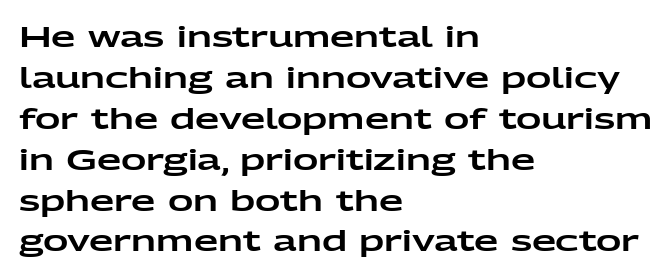
Q: Is the text italic (slanted)? A: No, it is upright.
Q: Is the typeface a serif or a sans-serif typeface? A: Sans-serif.
Q: Is the text underlined? A: No.
Q: How is the paragraph aligned? A: Left-aligned.
Q: Is the spacing between letters normal or unusually wide? A: Normal.
Q: Is the spacing between lines tight, normal or loose? A: Normal.
Q: Width (condensed, normal, or wide)? A: Wide.
Q: Stroke contrast? A: Low.
Q: x-height? A: Medium.
Q: Monospaced? A: No.
